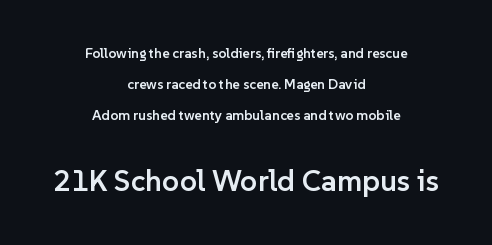
Nothing sits at the stroke ends, so this counts as sans-serif. Each letter keeps its own natural width here, so spacing adapts to shape. Line spacing here is loose. Check under the words: just untouched page. Inter-character spacing is left at the font's built-in metrics. Top chunk: small. Bottom chunk: large.
